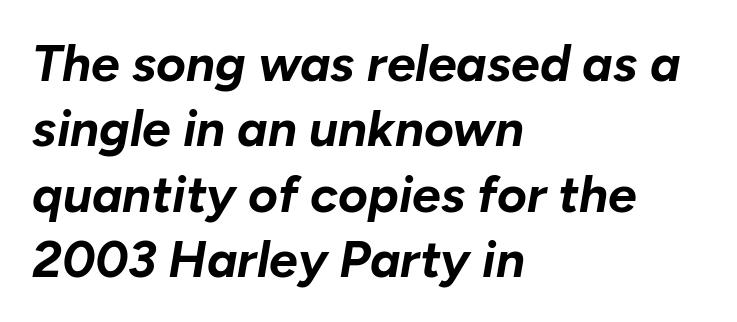
Leading: standard. Italic: yes, the glyphs are oblique. Summary of weight: heavy, a full bold. The passage shown has conventional tracking throughout. Note the varied advance widths — an 'i' is clearly narrower than an 'm'.
